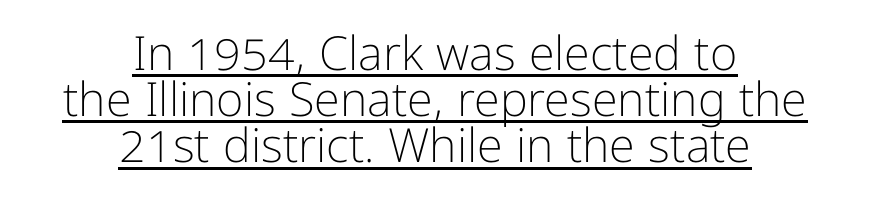
Q: Is the text bold? A: No.
Q: Is the text italic (slanted)? A: No, it is upright.
Q: Is the typeface a serif or a sans-serif typeface? A: Sans-serif.
Q: Is the text underlined? A: Yes.
Q: How is the paragraph aligned? A: Centered.
Q: Is the spacing between letters normal or unusually wide? A: Normal.
Q: Is the spacing between lines tight, normal or loose? A: Tight.
Q: Width (condensed, normal, or wide)? A: Normal.
Q: Stroke contrast? A: Low.
Q: x-height? A: Medium.
Q: Monospaced? A: No.
